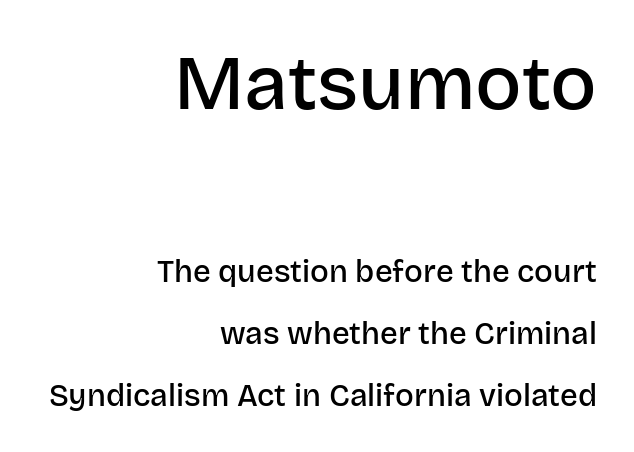
The image shows 77 px semibold sans-serif type, upright; set right-aligned, loose line spacing (2.0x), normal letter spacing, not underlined; the first (top) block is 2.48x larger; low stroke contrast and a large x-height.
